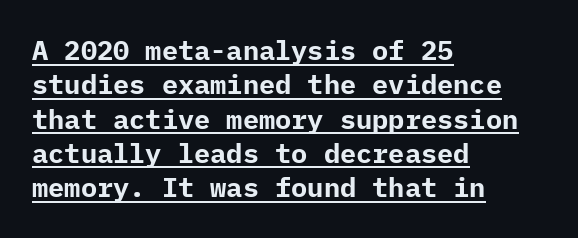
Words appear dense and cohesive because spacing is normal. Leading: standard. The typesetting leans heavy: a genuine bold. The typesetter has applied underlining to the passage shown. Italic: no, the glyphs are upright roman. Caption: multi-line text, flush left, ragged right.
